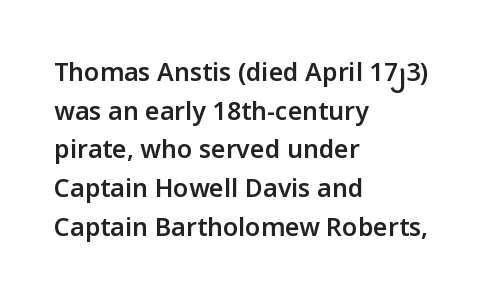
Q: Is the text bold? A: Semi-bold.
Q: Is the text italic (slanted)? A: No, it is upright.
Q: Is the text underlined? A: No.
Q: How is the paragraph aligned? A: Left-aligned.
Q: Is the spacing between letters normal or unusually wide? A: Normal.
Q: Is the spacing between lines tight, normal or loose? A: Normal.
